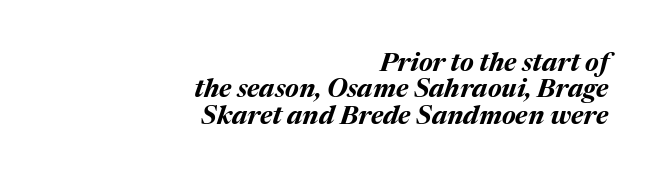
Characters follow at the spacing the type designer built in. Honestly, there is no underline to notice here at all. Typeset ragged left — the right edge is the straight one. Set as a true bold cut, around the 700 mark. Reading down the column, the eye jumps only a short way to each next line.
